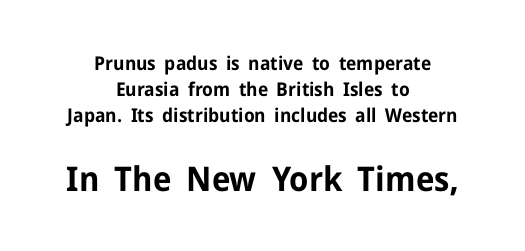
{"serif": "no", "italic": "no", "bold": "yes", "weight": "bold", "width": "normal", "stroke_contrast": "low", "x_height": "medium", "monospaced": "no", "underline": "no", "align": "center", "line_spacing": "normal", "line_spacing_ratio": 1.37, "letter_spacing": "normal", "letter_spacing_em": 0.0, "larger_block": "second", "size_ratio": 1.79, "glyph_px": 34}
